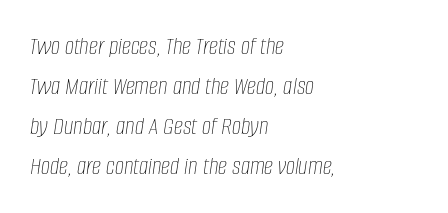
{"italic": "yes", "lean": "right", "slant_degrees": 8, "bold": "no", "underline": "no", "align": "left", "line_spacing": "normal", "line_spacing_ratio": 1.54, "letter_spacing": "normal", "letter_spacing_em": 0.0, "glyph_px": 26}
